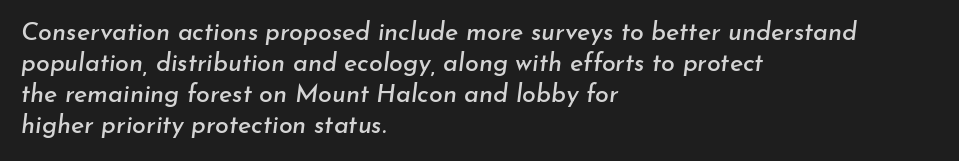
Q: Is the text italic (slanted)? A: Yes, it leans right by about 7 degrees.
Q: Is the text underlined? A: No.
Q: How is the paragraph aligned? A: Left-aligned.
Q: Is the spacing between letters normal or unusually wide? A: Normal.
